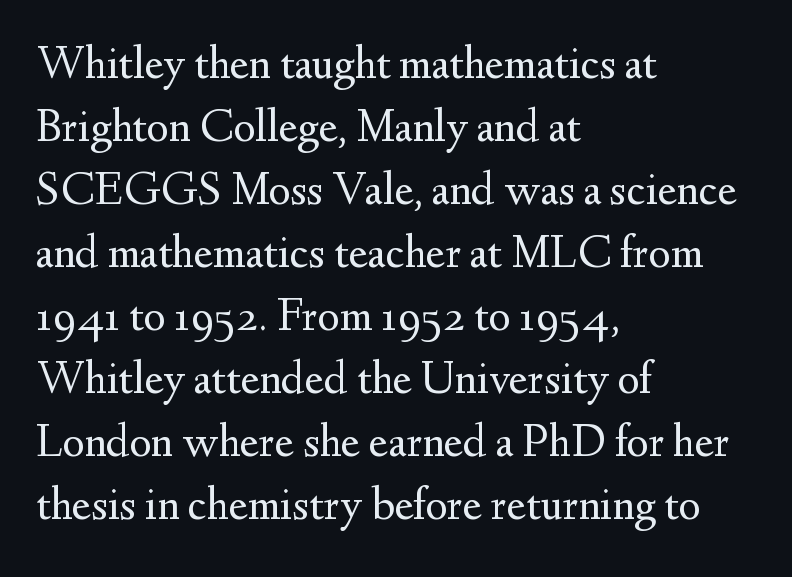
{"serif": "yes", "italic": "no", "bold": "no", "weight": "regular", "width": "normal", "stroke_contrast": "medium", "x_height": "small", "monospaced": "no", "underline": "no", "align": "left", "line_spacing": "normal", "line_spacing_ratio": 1.34, "letter_spacing": "normal", "letter_spacing_em": 0.0, "glyph_px": 47}
